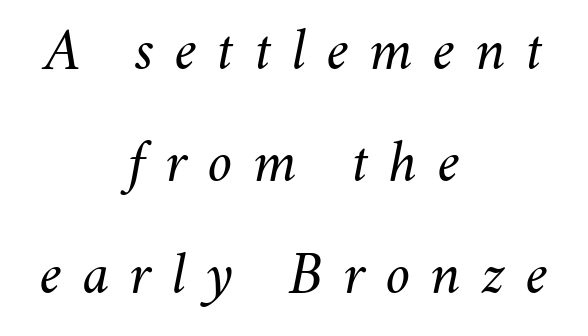
The paragraph shown floats in the horizontal middle. You could not count columns in this text — the font is proportionally spaced. The passage shown has open, widely tracked lettering throughout. Italic: yes, the glyphs are oblique. This rendering features lettering with no underline.
